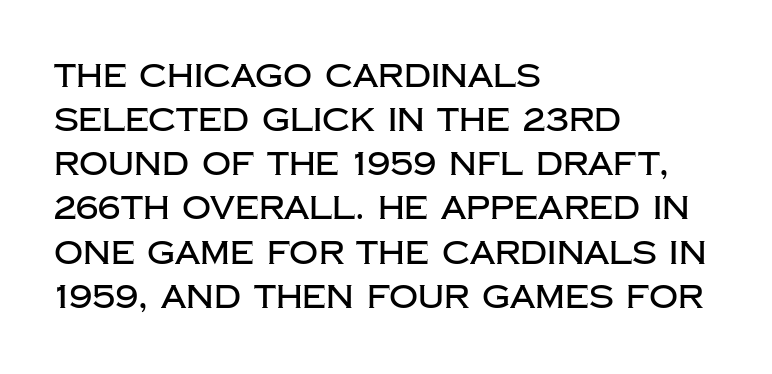
Q: Is the text italic (slanted)? A: No, it is upright.
Q: Is the typeface a serif or a sans-serif typeface? A: Sans-serif.
Q: Is the text underlined? A: No.
Q: How is the paragraph aligned? A: Left-aligned.
Q: Is the spacing between letters normal or unusually wide? A: Normal.
Q: Is the spacing between lines tight, normal or loose? A: Normal.
Q: Width (condensed, normal, or wide)? A: Normal.
Q: Stroke contrast? A: Low.
Q: x-height? A: Large.
Q: Monospaced? A: No.
